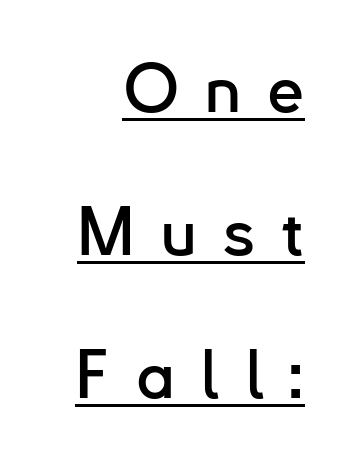
{"serif": "no", "italic": "no", "width": "normal", "stroke_contrast": "low", "x_height": "small", "monospaced": "no", "underline": "yes", "align": "right", "line_spacing": "loose", "line_spacing_ratio": 2.17, "letter_spacing": "wide", "letter_spacing_em": 0.39, "glyph_px": 66}
